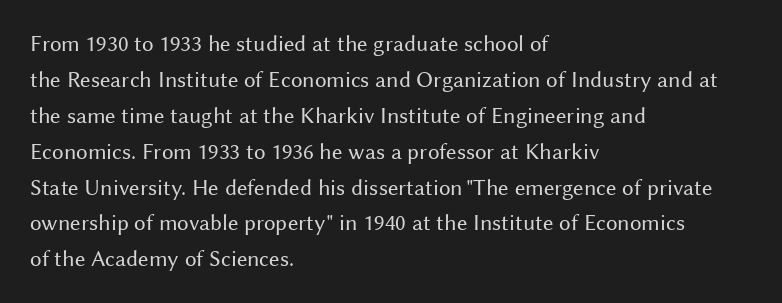
The image shows 23 px text type, upright; set left-aligned, normal line spacing (1.56x), normal letter spacing, not underlined.
